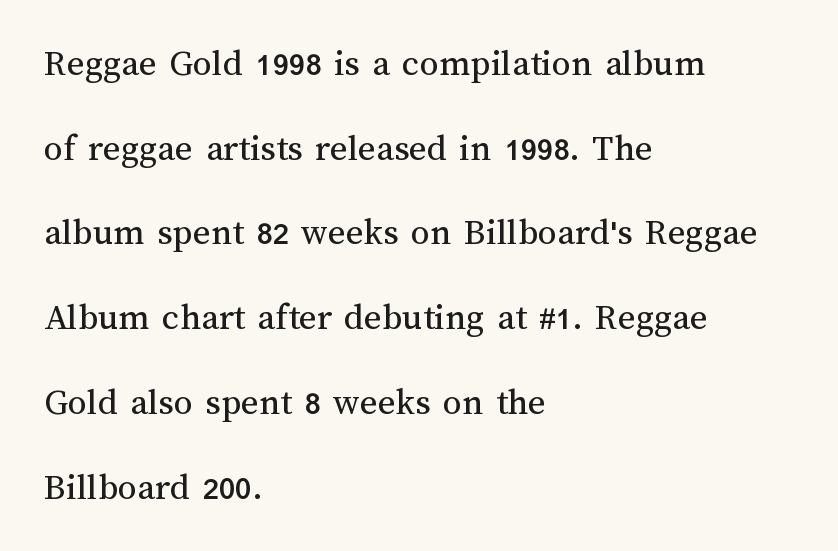
The image shows 38 px regular-weight type, upright; set left-aligned, loose line spacing (2.23x), normal letter spacing, not underlined; medium stroke contrast and a medium x-height.
